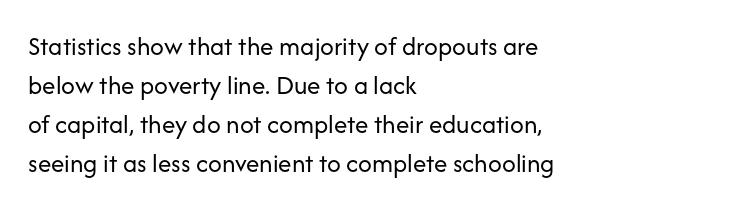
Q: Is the text bold? A: No.
Q: Is the text italic (slanted)? A: No, it is upright.
Q: Is the text underlined? A: No.
Q: How is the paragraph aligned? A: Left-aligned.
Q: Is the spacing between letters normal or unusually wide? A: Normal.
Q: Is the spacing between lines tight, normal or loose? A: Normal.
